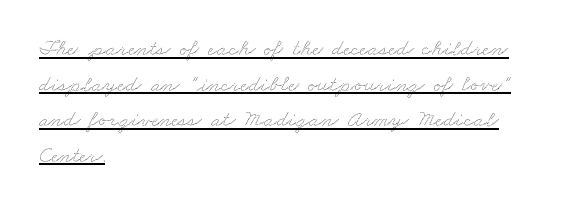
{"underline": "yes", "align": "left", "line_spacing": "normal", "line_spacing_ratio": 1.55, "letter_spacing": "normal", "letter_spacing_em": 0.0, "glyph_px": 23}
